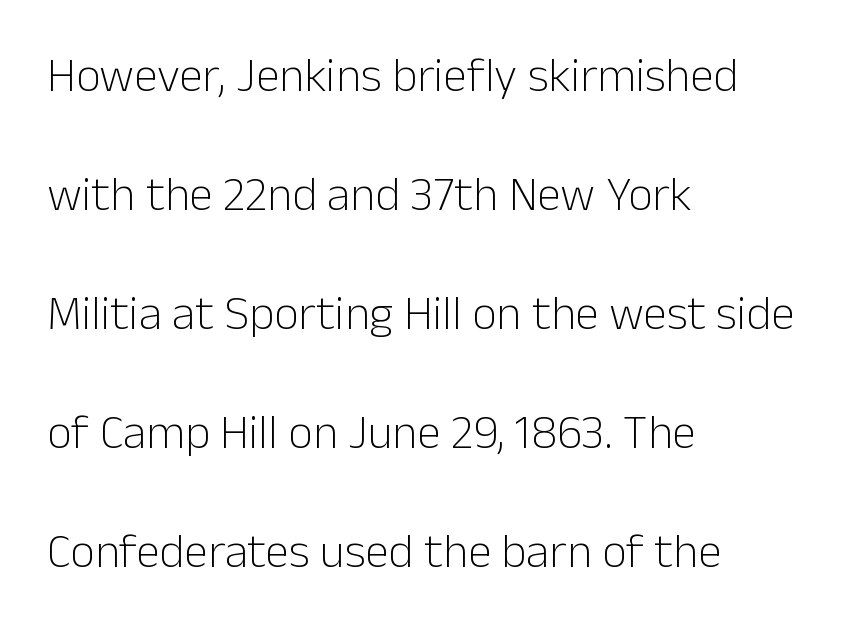
Every stem runs plumb, perpendicular to the baseline. The typeface has the unassuming heft of standard copy or less. Regarding serifs, this sample does without them. The horizontal fit of the characters is conventional and even. Is the block centered? No — it sits flush against the left margin.
